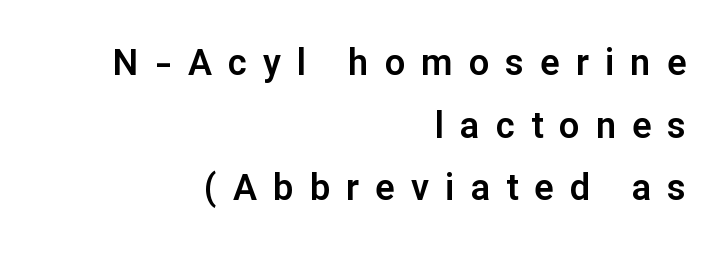
Q: Is the text italic (slanted)? A: No, it is upright.
Q: Is the typeface a serif or a sans-serif typeface? A: Sans-serif.
Q: Is the text underlined? A: No.
Q: How is the paragraph aligned? A: Right-aligned.
Q: Is the spacing between letters normal or unusually wide? A: Unusually wide.
Q: Width (condensed, normal, or wide)? A: Normal.
Q: Stroke contrast? A: Low.
Q: x-height? A: Medium.
Q: Monospaced? A: No.
